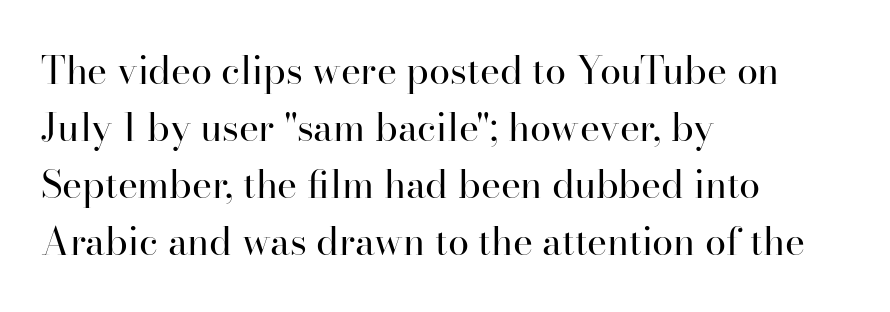
Reading down the column, the eye jumps a familiar distance to each next line. Old-style or modern, the face here clearly has serifs. These lines are rendered in a variable-pitch font. Each line starts at the same left margin while the right side varies. The axis of the letterforms is exactly vertical.
